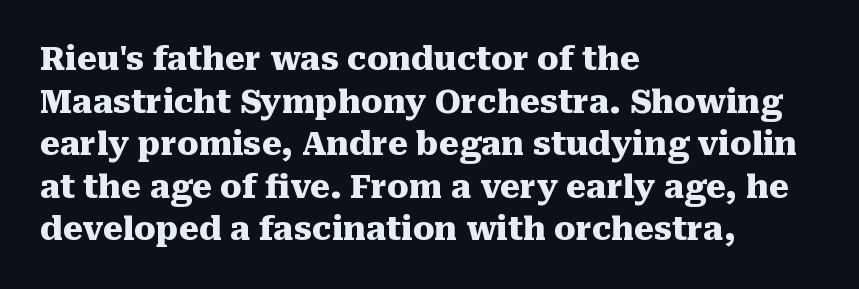
The image shows 32 px heavy serif type, upright; set left-aligned, normal line spacing (1.33x), normal letter spacing, not underlined; medium stroke contrast and a medium x-height.
